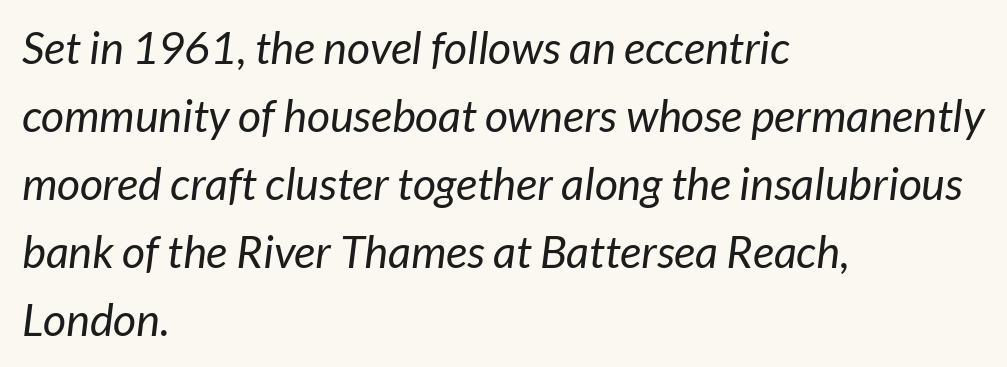
The space beneath each line is pristine and unruled. The gaps between neighbouring characters are ordinary and unremarkable. Regarding serifs, this sample does without them. Note the varied advance widths — an 'i' is clearly narrower than an 'm'. Compared with typical paragraphs, the rows here are spaced about the same. No chunkiness to these letters — they're not bold.
